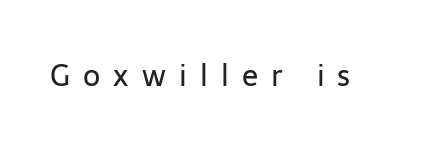
{"serif": "no", "italic": "no", "bold": "no", "weight": "regular", "width": "normal", "stroke_contrast": "low", "x_height": "medium", "monospaced": "no", "underline": "no", "letter_spacing": "wide", "letter_spacing_em": 0.44, "glyph_px": 30}
